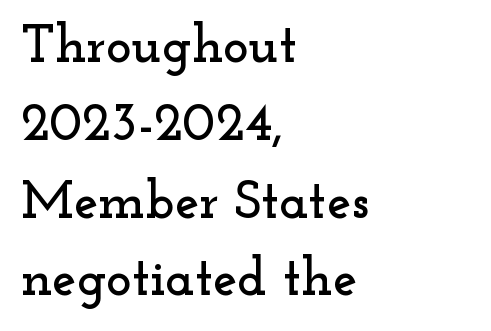
The image shows 54 px wide serif type, upright; set left-aligned, normal line spacing (1.44x), normal letter spacing, not underlined; low stroke contrast and a small x-height.
